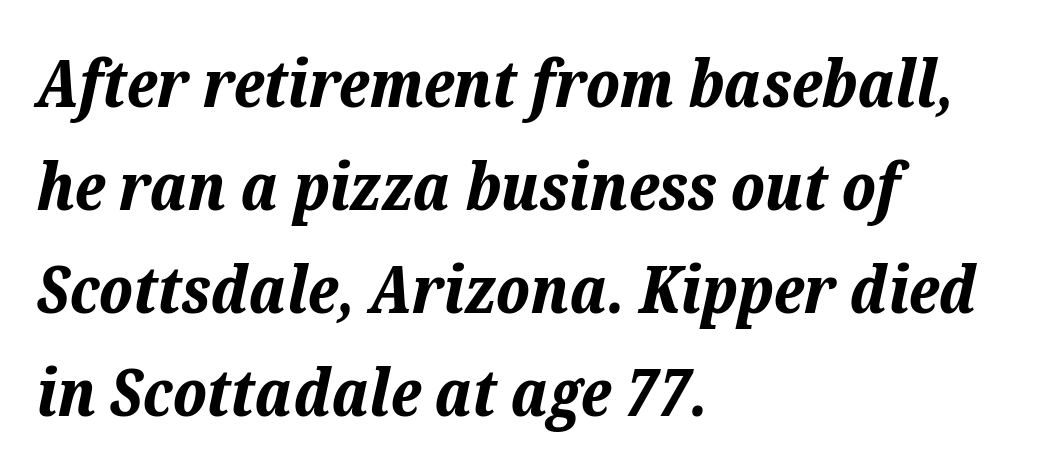
{"italic": "yes", "lean": "right", "slant_degrees": 12, "bold": "yes", "weight": "bold", "width": "normal", "stroke_contrast": "low", "x_height": "medium", "monospaced": "no", "underline": "no", "align": "left", "line_spacing": "normal", "line_spacing_ratio": 1.56, "letter_spacing": "normal", "letter_spacing_em": 0.0, "glyph_px": 66}
